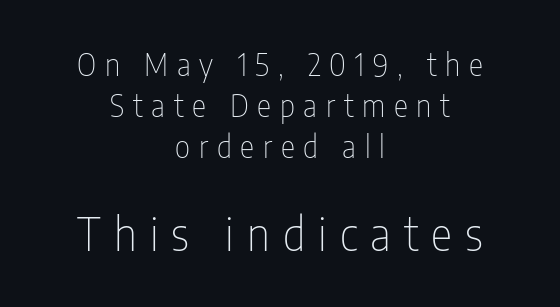
The image shows 45 px thin, condensed sans-serif type, upright; set centered, normal line spacing (1.37x), unusually wide letter spacing (+0.29 em), not underlined; the second (bottom) block is 1.5x larger; low stroke contrast and a medium x-height.
